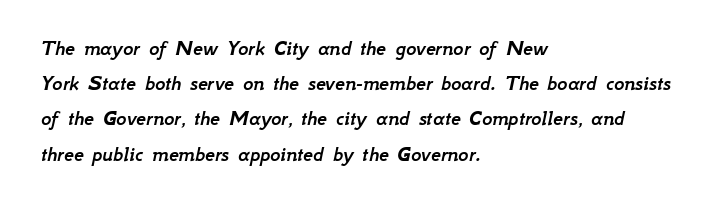
Q: Is the text italic (slanted)? A: Yes, it leans right by about 12 degrees.
Q: Is the text underlined? A: No.
Q: How is the paragraph aligned? A: Left-aligned.
Q: Is the spacing between letters normal or unusually wide? A: Normal.
Q: Is the spacing between lines tight, normal or loose? A: Normal.
